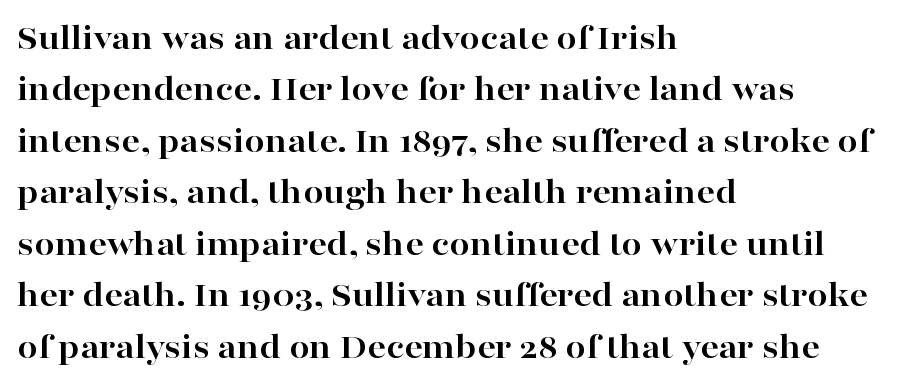
The image shows 36 px bold, wide serif type, upright; set left-aligned, normal line spacing (1.43x), normal letter spacing, not underlined; high stroke contrast and a medium x-height.
